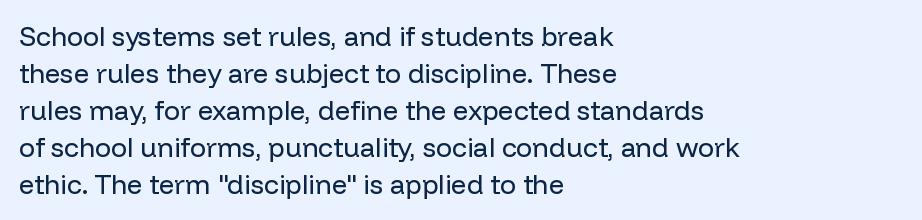
Q: Is the text bold? A: No.
Q: Is the text italic (slanted)? A: No, it is upright.
Q: Is the text underlined? A: No.
Q: How is the paragraph aligned? A: Left-aligned.
Q: Is the spacing between letters normal or unusually wide? A: Normal.
Q: Is the spacing between lines tight, normal or loose? A: Normal.
